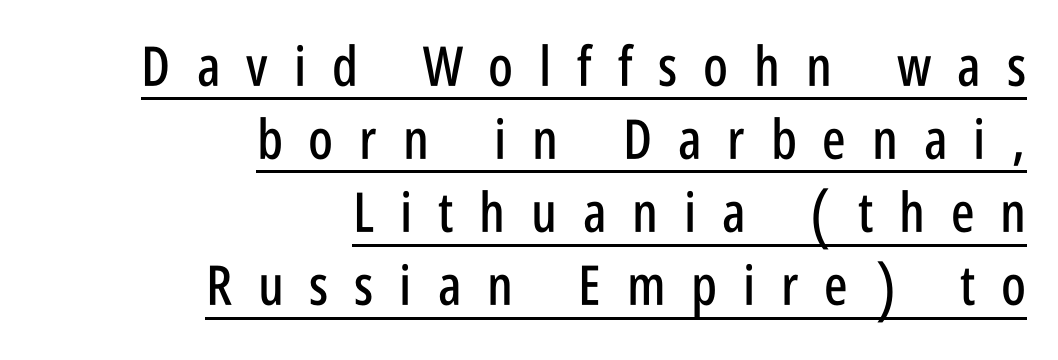
Q: Is the text italic (slanted)? A: No, it is upright.
Q: Is the typeface a serif or a sans-serif typeface? A: Sans-serif.
Q: Is the text underlined? A: Yes.
Q: How is the paragraph aligned? A: Right-aligned.
Q: Is the spacing between letters normal or unusually wide? A: Unusually wide.
Q: Is the spacing between lines tight, normal or loose? A: Normal.
Q: Width (condensed, normal, or wide)? A: Condensed.
Q: Stroke contrast? A: Low.
Q: x-height? A: Large.
Q: Monospaced? A: No.
